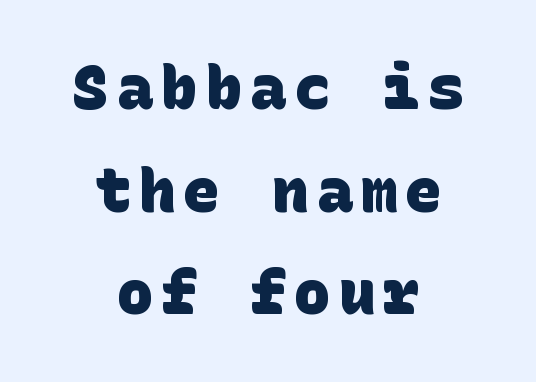
{"serif": "no", "bold": "yes", "weight": "heavy", "width": "normal", "stroke_contrast": "low", "x_height": "large", "underline": "no", "align": "center", "line_spacing_ratio": 1.71, "glyph_px": 60}
